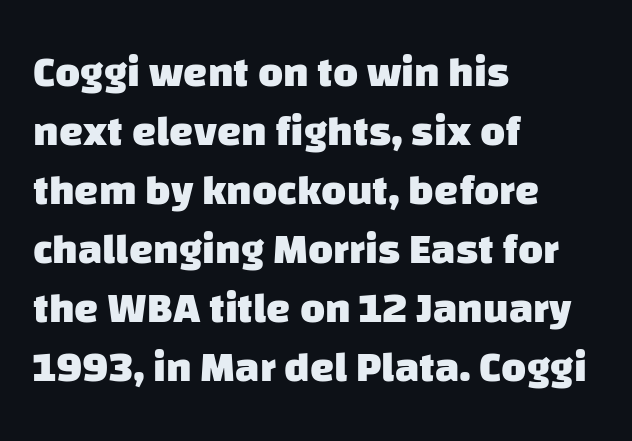
{"serif": "no", "bold": "yes", "weight": "heavy", "width": "normal", "stroke_contrast": "low", "x_height": "large", "monospaced": "no", "underline": "no", "align": "left", "line_spacing": "normal", "line_spacing_ratio": 1.37, "letter_spacing": "normal", "letter_spacing_em": 0.0, "glyph_px": 43}
